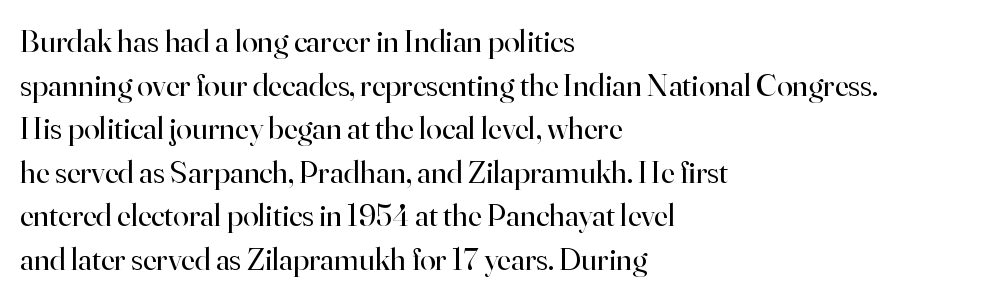
Q: Is the text bold? A: No.
Q: Is the text italic (slanted)? A: No, it is upright.
Q: Is the typeface a serif or a sans-serif typeface? A: Serif.
Q: Is the text underlined? A: No.
Q: How is the paragraph aligned? A: Left-aligned.
Q: Is the spacing between letters normal or unusually wide? A: Normal.
Q: Is the spacing between lines tight, normal or loose? A: Normal.
Q: Width (condensed, normal, or wide)? A: Normal.
Q: Stroke contrast? A: High.
Q: x-height? A: Small.
Q: Monospaced? A: No.
